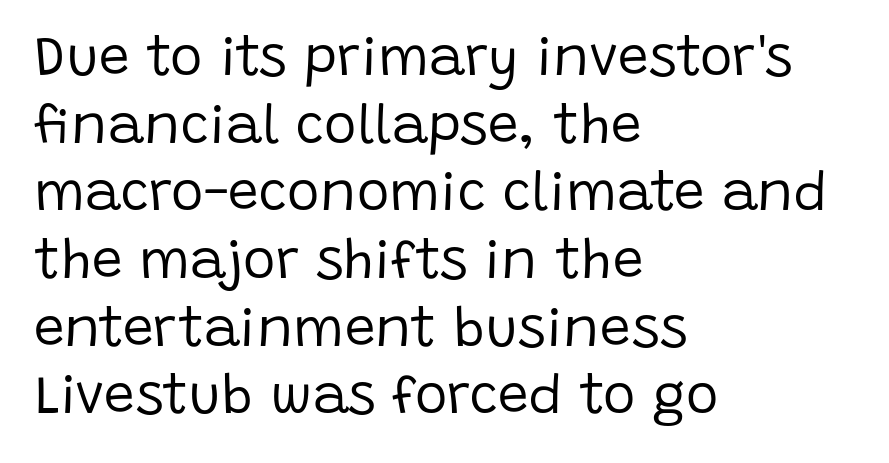
The image shows 55 px regular-weight sans-serif type, upright; set left-aligned, line spacing 1.23x, normal letter spacing, not underlined; low stroke contrast and a large x-height.
